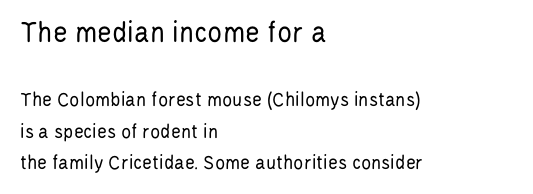
Each new line begins a customary step beneath the previous one. Rule under the text: the space is simply empty. Upright lettering throughout. The text was rendered using a sans face with plain stroke endings. A typesetter would call this proportional, since set widths differ per character.
